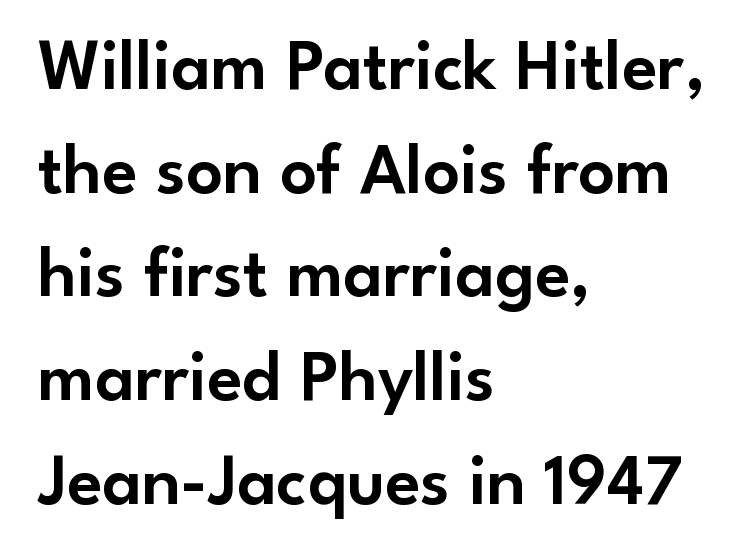
There is no visible air inserted between adjacent glyphs. Note: no serifs on the glyphs. Do the characters align in a grid? No, the font is proportional. Check the space under the baseline: it is left empty.
